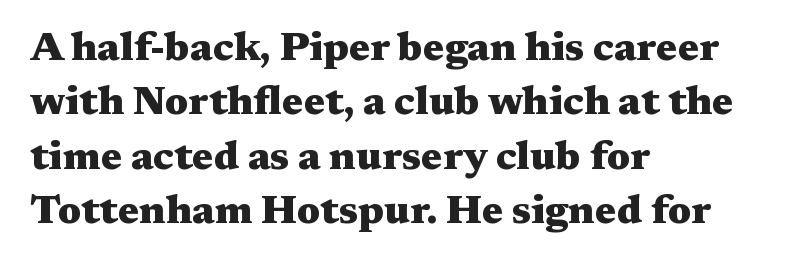
{"serif": "yes", "italic": "no", "bold": "yes", "weight": "heavy", "width": "wide", "stroke_contrast": "medium", "x_height": "medium", "monospaced": "no", "underline": "no", "align": "left", "line_spacing": "normal", "line_spacing_ratio": 1.36, "letter_spacing": "normal", "letter_spacing_em": 0.0, "glyph_px": 40}
